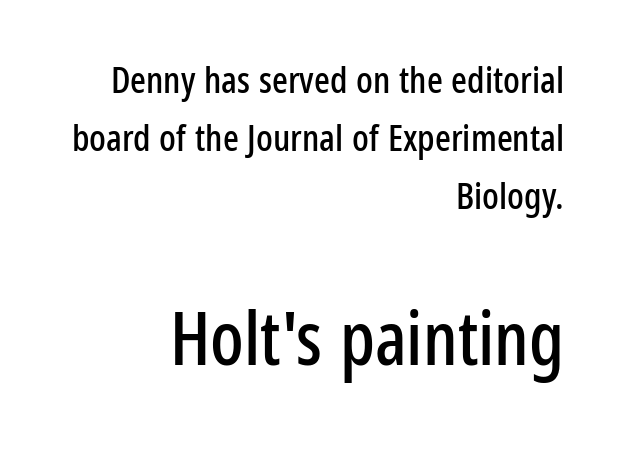
The face used here is proportionally spaced, like ordinary book or web type. Two sizes are in play, and the larger belongs to the second block. These lines are composed in type without serifs. Characters follow at the spacing the type designer built in. Just letters on the line, the space beneath them empty. Normally led — the rows are evenly, conventionally spaced.
